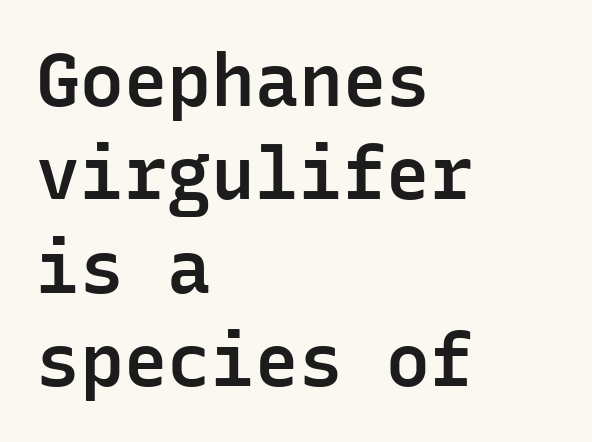
Q: Is the text bold? A: Semi-bold.
Q: Is the text italic (slanted)? A: No, it is upright.
Q: Is the typeface a serif or a sans-serif typeface? A: Sans-serif.
Q: Is the text underlined? A: No.
Q: How is the paragraph aligned? A: Left-aligned.
Q: Is the spacing between letters normal or unusually wide? A: Normal.
Q: Is the spacing between lines tight, normal or loose? A: Normal.
Q: Width (condensed, normal, or wide)? A: Normal.
Q: Stroke contrast? A: Low.
Q: x-height? A: Medium.
Q: Monospaced? A: Yes.
